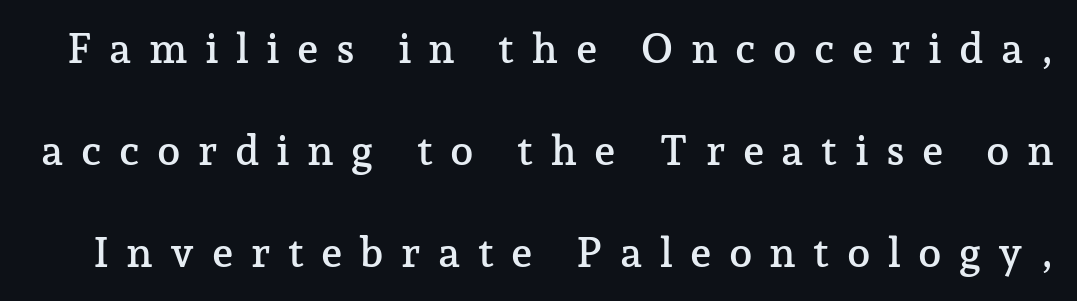
The image shows 42 px serif type, upright; set loose line spacing (2.43x), unusually wide letter spacing (+0.41 em), not underlined; low stroke contrast and a medium x-height.
